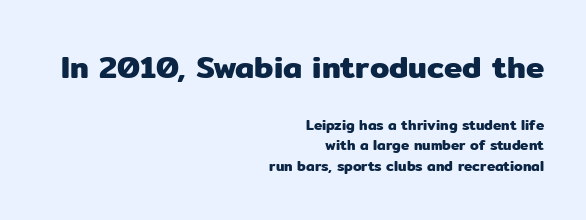
{"serif": "no", "italic": "no", "width": "normal", "stroke_contrast": "low", "x_height": "medium", "monospaced": "no", "underline": "no", "align": "right", "line_spacing": "normal", "line_spacing_ratio": 1.48, "letter_spacing": "normal", "letter_spacing_em": 0.0, "larger_block": "first", "size_ratio": 2.21, "glyph_px": 31}
